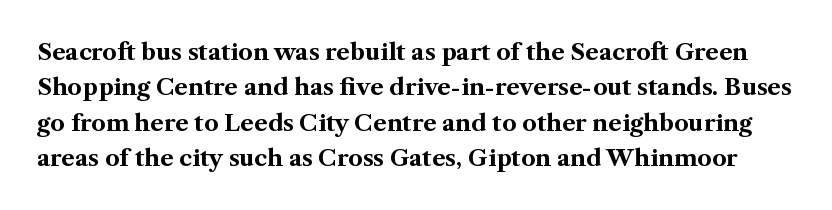
The zone under the glyphs is completely vacant. Heft: maximum for text — a bold. The letterforms sit shoulder to shoulder at normal distance. Does the lettering tilt? It doesn't — this is upright. The space between consecutive lines is moderate.
